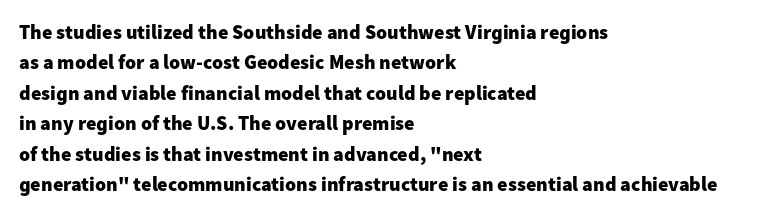
The image shows 20 px bold type, upright; set left-aligned, normal line spacing (1.52x), normal letter spacing, not underlined.
